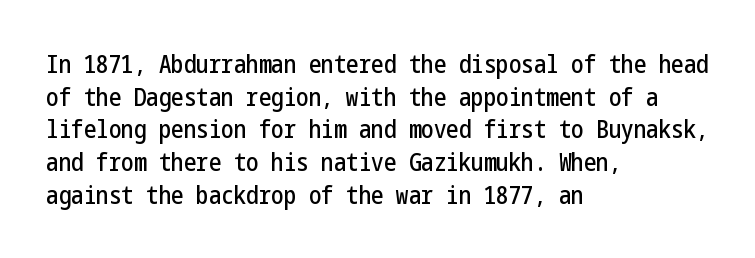
The image shows 25 px text type, upright; set left-aligned, normal line spacing (1.31x), normal letter spacing, not underlined.
